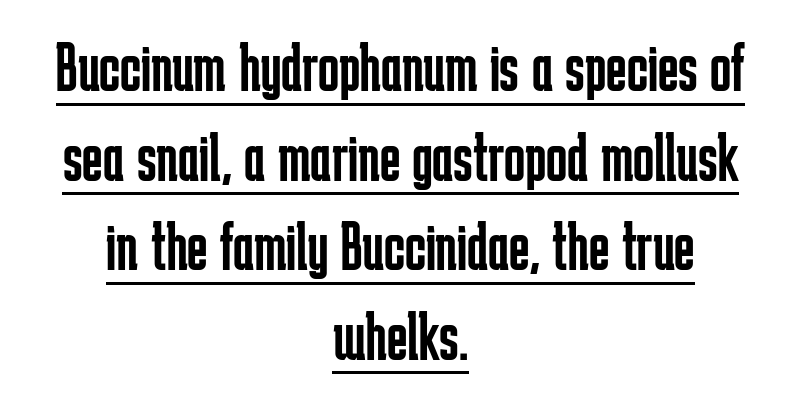
{"serif": "no", "italic": "no", "bold": "no", "weight": "regular", "width": "condensed", "stroke_contrast": "low", "x_height": "medium", "monospaced": "no", "underline": "yes", "align": "center", "line_spacing": "normal", "line_spacing_ratio": 1.28, "letter_spacing": "normal", "letter_spacing_em": 0.0, "glyph_px": 70}
